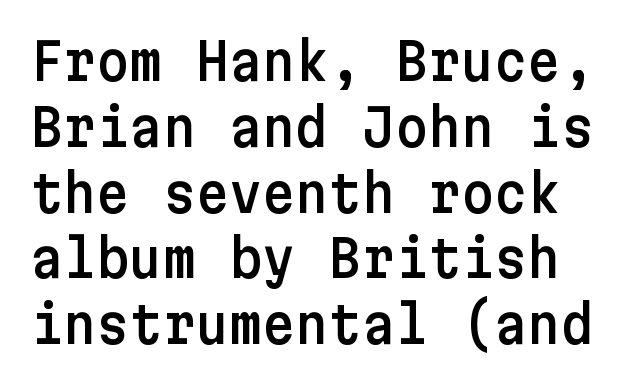
Q: Is the text italic (slanted)? A: No, it is upright.
Q: Is the typeface a serif or a sans-serif typeface? A: Sans-serif.
Q: Is the text underlined? A: No.
Q: Is the spacing between letters normal or unusually wide? A: Normal.
Q: Is the spacing between lines tight, normal or loose? A: Normal.
Q: Width (condensed, normal, or wide)? A: Normal.
Q: Stroke contrast? A: Low.
Q: x-height? A: Medium.
